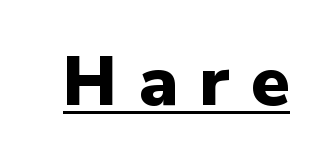
Q: Is the text bold? A: Yes.
Q: Is the text italic (slanted)? A: No, it is upright.
Q: Is the typeface a serif or a sans-serif typeface? A: Sans-serif.
Q: Is the text underlined? A: Yes.
Q: Is the spacing between letters normal or unusually wide? A: Unusually wide.
Q: Width (condensed, normal, or wide)? A: Normal.
Q: Stroke contrast? A: Low.
Q: x-height? A: Medium.
Q: Monospaced? A: No.
